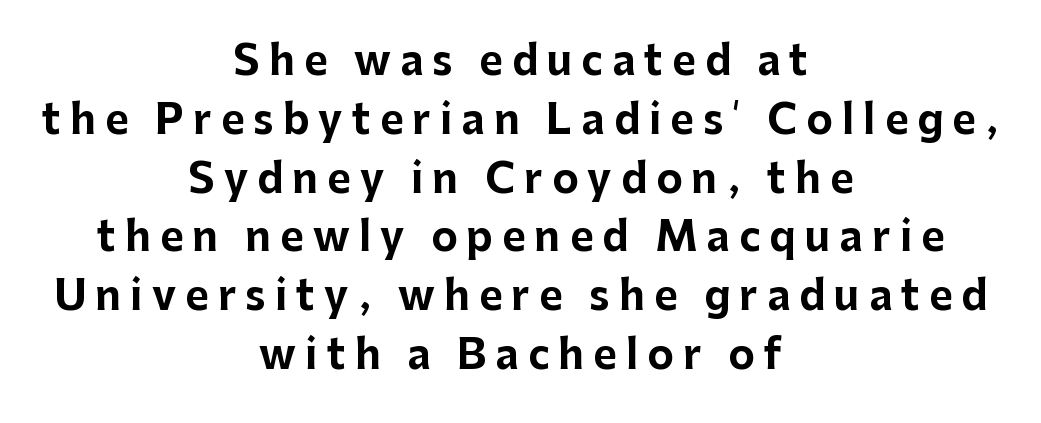
The image shows 40 px bold sans-serif type, upright; set centered, normal line spacing (1.47x), unusually wide letter spacing (+0.23 em), not underlined; low stroke contrast and a medium x-height.
